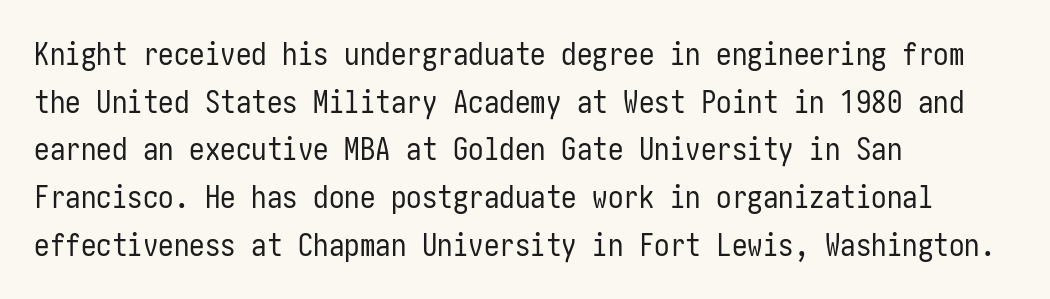
The image shows 31 px regular-weight, condensed sans-serif type, upright; set left-aligned, normal line spacing (1.54x), normal letter spacing, not underlined; low stroke contrast and a medium x-height.
